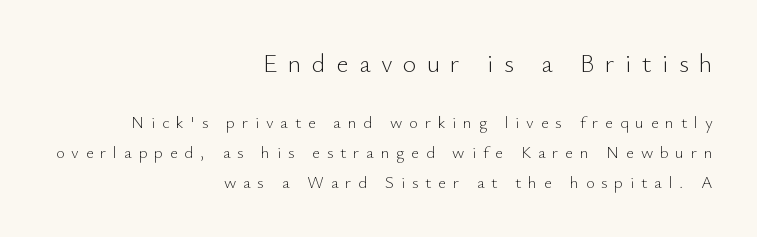
{"italic": "no", "bold": "no", "underline": "no", "align": "right", "line_spacing_ratio": 1.75, "letter_spacing": "wide", "letter_spacing_em": 0.4, "larger_block": "first", "size_ratio": 1.53, "glyph_px": 26}
